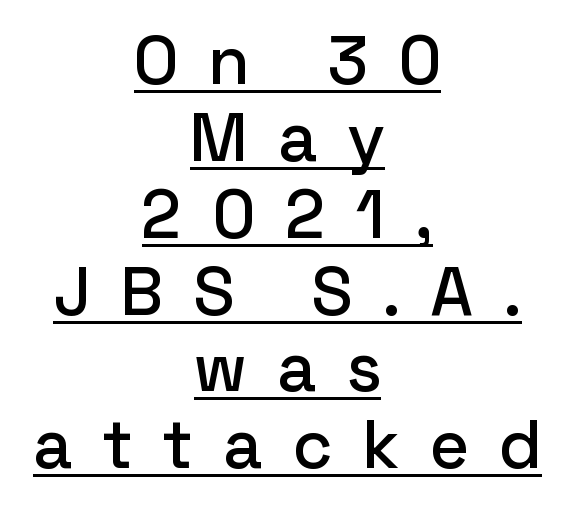
{"serif": "no", "italic": "no", "width": "normal", "stroke_contrast": "low", "x_height": "medium", "monospaced": "no", "underline": "yes", "align": "center", "line_spacing": "tight", "line_spacing_ratio": 1.13, "letter_spacing": "wide", "letter_spacing_em": 0.46, "glyph_px": 68}
